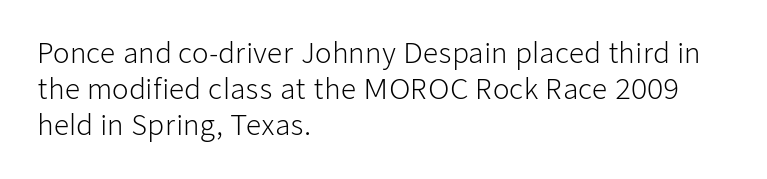
The image shows 27 px text type, upright; set left-aligned, normal line spacing (1.33x), normal letter spacing, not underlined.
